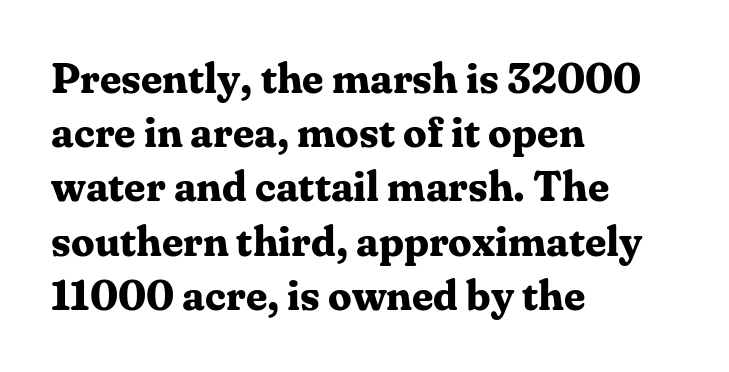
Q: Is the text bold? A: Yes.
Q: Is the text italic (slanted)? A: No, it is upright.
Q: Is the typeface a serif or a sans-serif typeface? A: Serif.
Q: Is the text underlined? A: No.
Q: How is the paragraph aligned? A: Left-aligned.
Q: Is the spacing between letters normal or unusually wide? A: Normal.
Q: Is the spacing between lines tight, normal or loose? A: Normal.
Q: Width (condensed, normal, or wide)? A: Normal.
Q: Stroke contrast? A: Medium.
Q: x-height? A: Medium.
Q: Monospaced? A: No.
